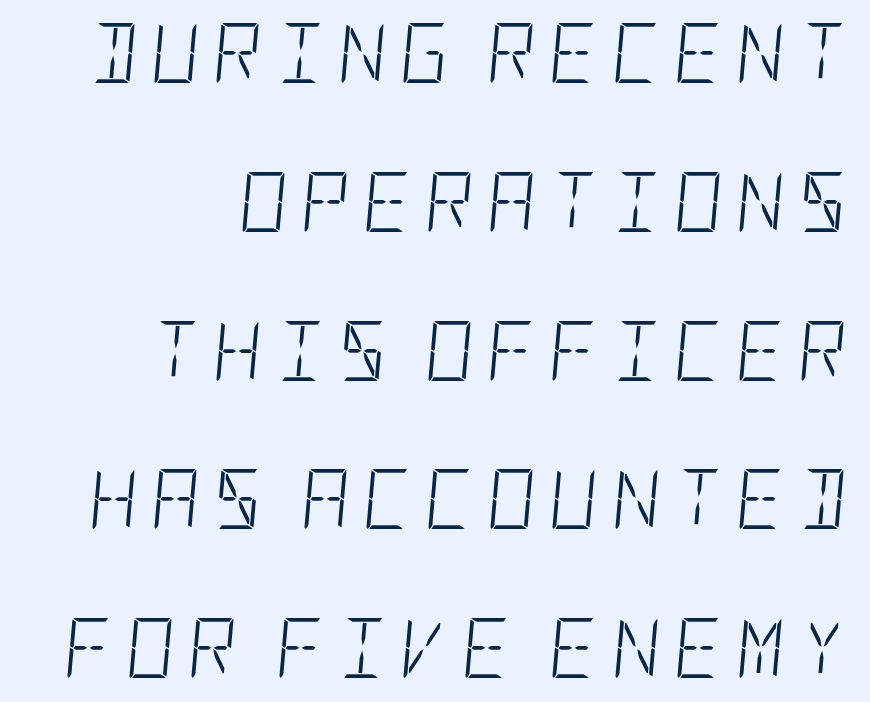
The image shows 60 px light, condensed type, italic (leaning right); set right-aligned, loose line spacing (2.48x), unusually wide letter spacing (+0.22 em), not underlined; low stroke contrast and a large x-height.
